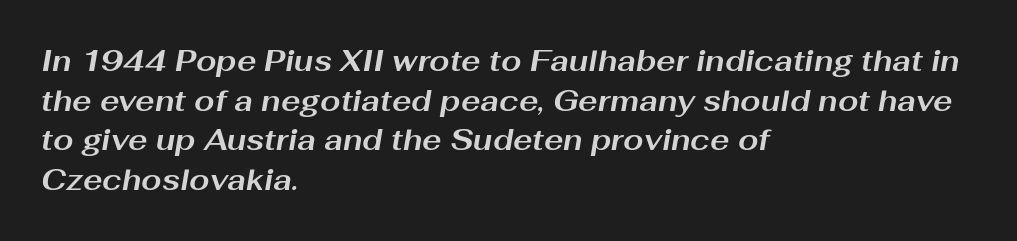
Students, note that the glyphs here touch the page at normal intervals. The rendering uses a bold face; every stroke is thick and dark. The axis of the letterforms is tilted away from vertical. Letters rest on an invisible, unmarked baseline.
